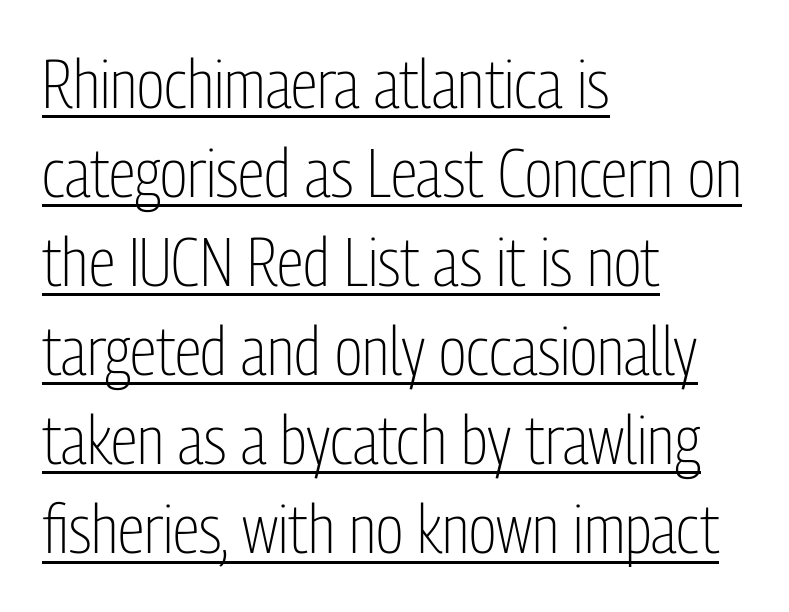
Quick note: interline space is typical. Looks like someone drew a line under every word here. The face used here is proportionally spaced, like ordinary book or web type. The font sits on the lighter half of the weight spectrum, regular included. Inter-character spacing is left at the font's built-in metrics.
